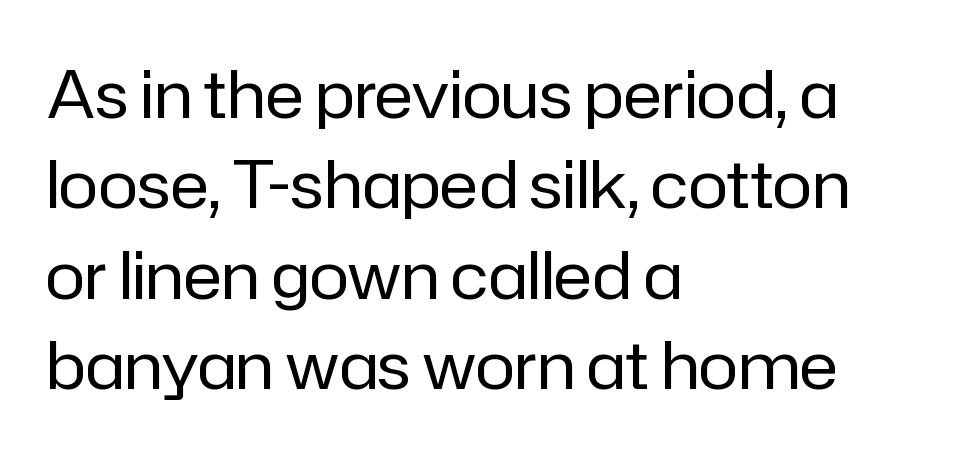
All the whitespace from short lines collects on the right. A typesetter would call this proportional, since set widths differ per character. These glyphs show unthickened strokes, regular width or finer. The rendering keeps characters at their native spacing.
